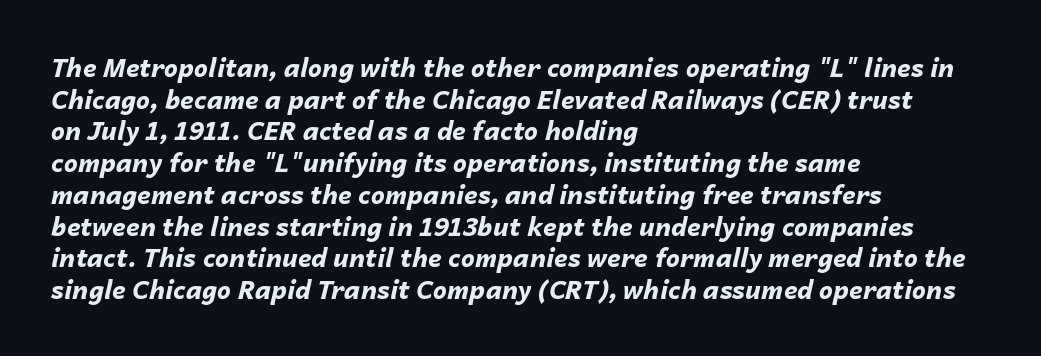
{"italic": "yes", "lean": "right", "slant_degrees": 14, "bold": "yes", "underline": "no", "align": "left", "line_spacing": "normal", "line_spacing_ratio": 1.27, "letter_spacing": "normal", "letter_spacing_em": 0.0, "glyph_px": 25}
